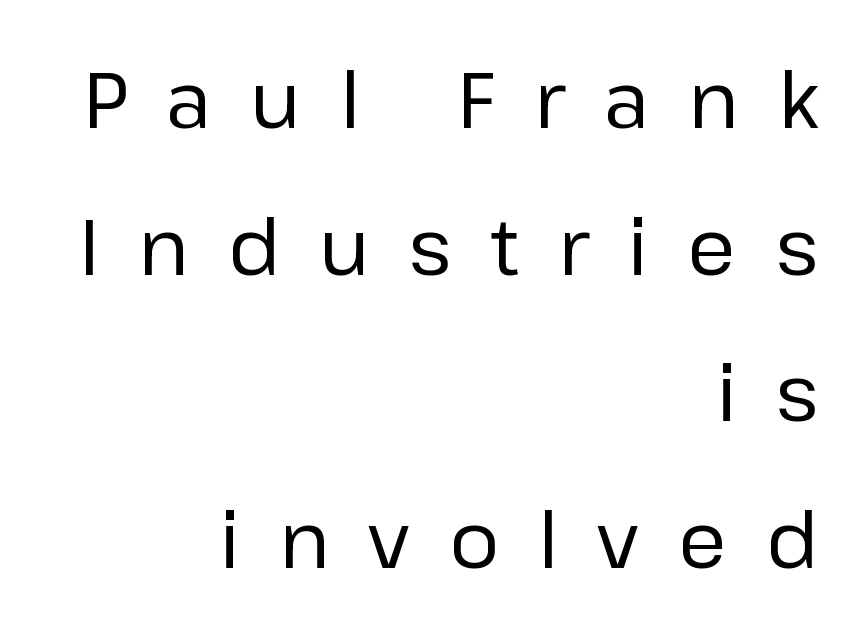
{"serif": "no", "italic": "no", "bold": "no", "weight": "regular", "width": "normal", "stroke_contrast": "low", "x_height": "medium", "monospaced": "no", "underline": "no", "align": "right", "line_spacing_ratio": 1.88, "letter_spacing": "wide", "letter_spacing_em": 0.5, "glyph_px": 78}
